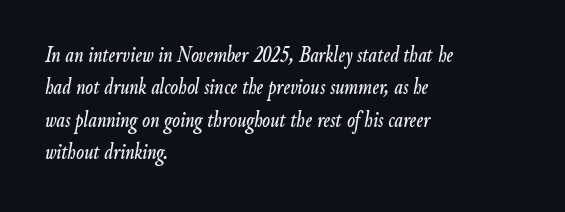
{"italic": "yes", "lean": "right", "slant_degrees": 9, "underline": "no", "align": "left", "line_spacing": "normal", "line_spacing_ratio": 1.41, "letter_spacing": "normal", "letter_spacing_em": 0.0, "glyph_px": 23}
